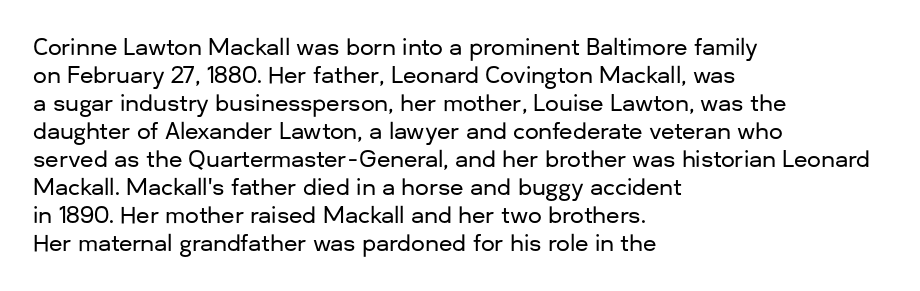
Q: Is the text italic (slanted)? A: No, it is upright.
Q: Is the text underlined? A: No.
Q: How is the paragraph aligned? A: Left-aligned.
Q: Is the spacing between letters normal or unusually wide? A: Normal.
Q: Is the spacing between lines tight, normal or loose? A: Normal.
